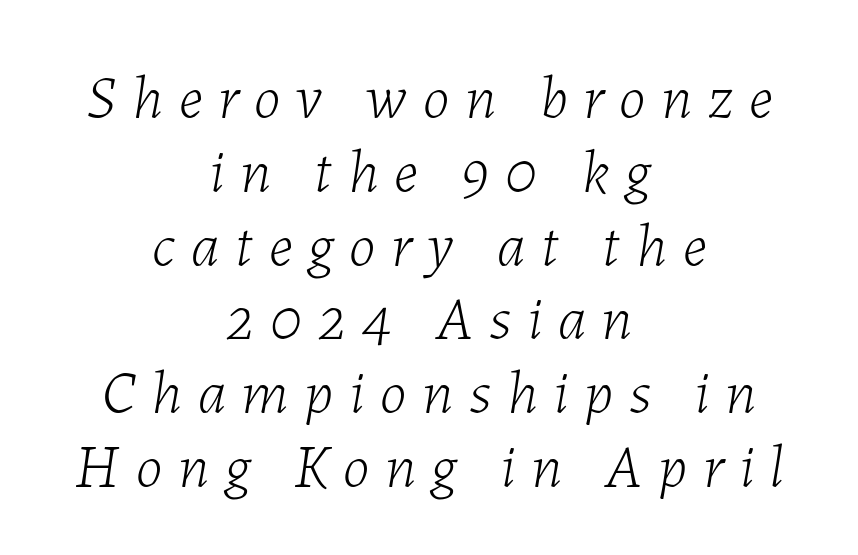
Think of a printed novel: that variable character pitch is what you see here. Compared with typical body copy, the letter spacing here is much looser. Check the space under the baseline: it is left empty. Stroke mass is kept to a normal reading level or below. The text block is weighted toward neither margin, spreading evenly from the middle.
